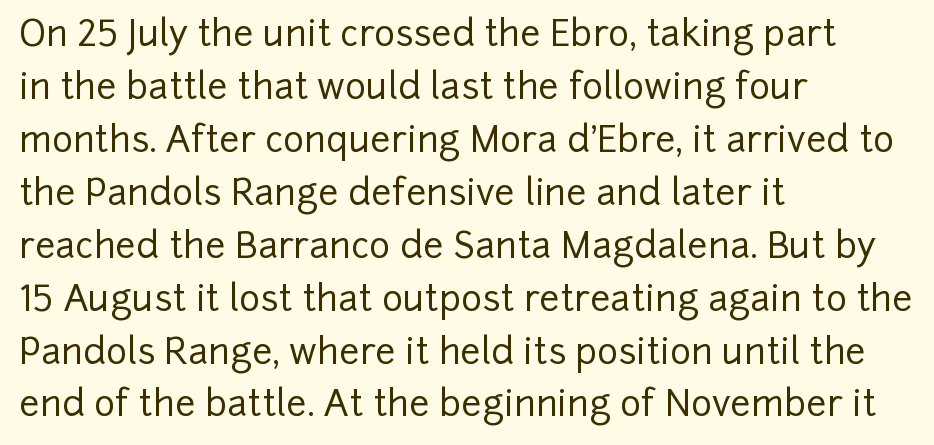
{"serif": "no", "italic": "no", "width": "normal", "stroke_contrast": "low", "x_height": "medium", "monospaced": "no", "underline": "no", "align": "left", "line_spacing": "normal", "line_spacing_ratio": 1.47, "letter_spacing": "normal", "letter_spacing_em": 0.0, "glyph_px": 36}
